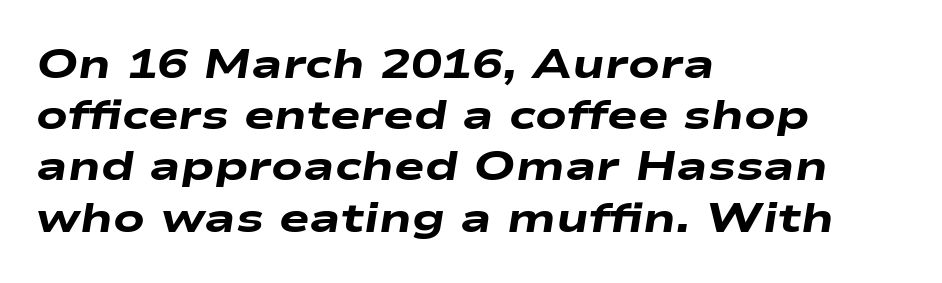
{"italic": "yes", "lean": "right", "slant_degrees": 9, "bold": "yes", "weight": "heavy", "width": "wide", "stroke_contrast": "low", "x_height": "medium", "monospaced": "no", "underline": "no", "align": "left", "line_spacing": "normal", "line_spacing_ratio": 1.25, "letter_spacing": "normal", "letter_spacing_em": 0.0, "glyph_px": 41}
